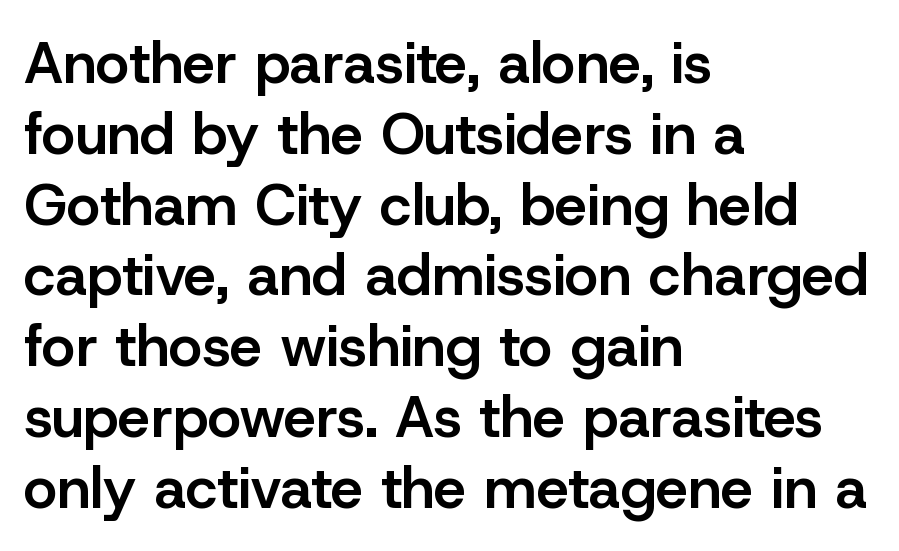
{"serif": "no", "italic": "no", "bold": "semi", "weight": "semibold", "width": "normal", "stroke_contrast": "low", "x_height": "medium", "monospaced": "no", "underline": "no", "align": "left", "line_spacing_ratio": 1.22, "letter_spacing": "normal", "letter_spacing_em": 0.0, "glyph_px": 58}
